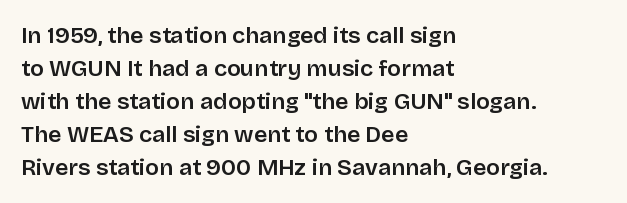
The image shows 23 px text type, upright; set left-aligned, normal line spacing (1.43x), normal letter spacing, not underlined.
